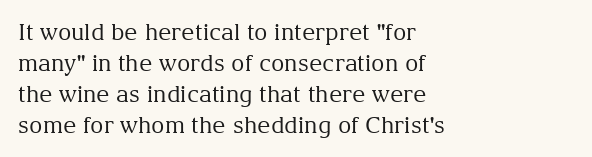
{"italic": "no", "bold": "no", "underline": "no", "align": "left", "line_spacing": "normal", "line_spacing_ratio": 1.35, "letter_spacing": "normal", "letter_spacing_em": 0.0, "glyph_px": 23}
